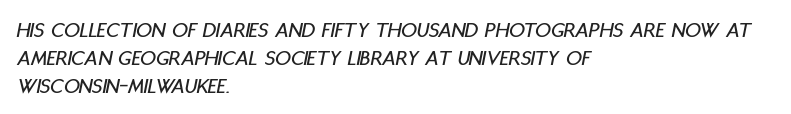
{"italic": "yes", "lean": "right", "slant_degrees": 11, "underline": "no", "align": "left", "line_spacing": "normal", "line_spacing_ratio": 1.27, "letter_spacing": "normal", "letter_spacing_em": 0.0, "glyph_px": 22}
